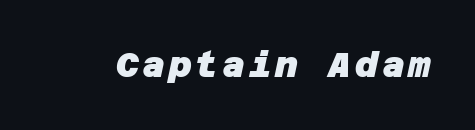
Typographically, this falls in the sans-serif category. The area under the type is left untouched. Look at the stroke-to-counter ratio: heavy, a bold.
